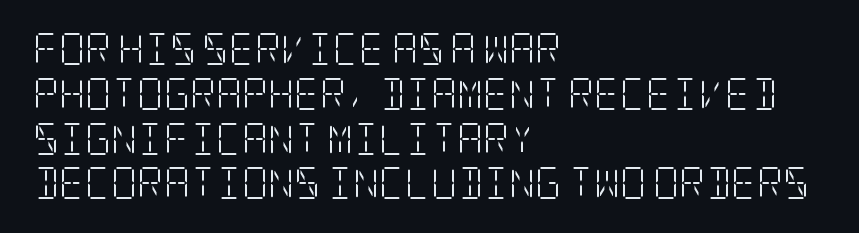
The letters stand upright; this is a roman face. Note: serifs present on the glyphs. Quick note: underline off. Does extra space separate the letters? No, they use regular spacing.
